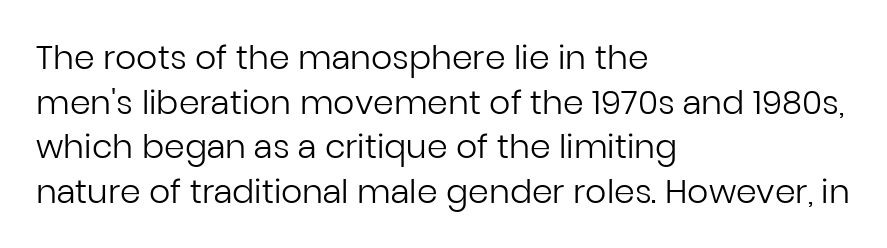
Q: Is the text bold? A: No.
Q: Is the text italic (slanted)? A: No, it is upright.
Q: Is the typeface a serif or a sans-serif typeface? A: Sans-serif.
Q: Is the text underlined? A: No.
Q: How is the paragraph aligned? A: Left-aligned.
Q: Is the spacing between letters normal or unusually wide? A: Normal.
Q: Is the spacing between lines tight, normal or loose? A: Normal.
Q: Width (condensed, normal, or wide)? A: Normal.
Q: Stroke contrast? A: Low.
Q: x-height? A: Medium.
Q: Monospaced? A: No.
